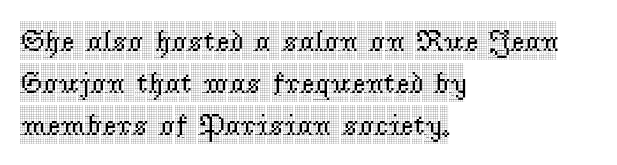
The image shows 30 px condensed serif type, upright; set left-aligned, normal line spacing (1.4x), normal letter spacing, not underlined; a large x-height.
